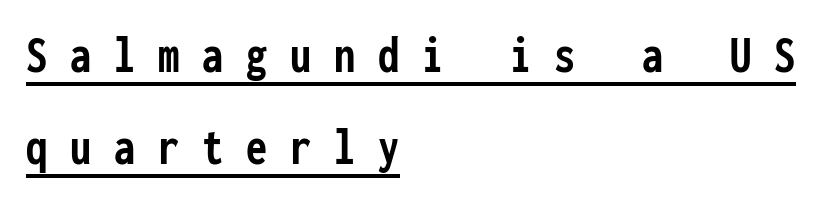
The image shows 53 px semibold, condensed sans-serif type, upright, monospaced; set left-aligned, line spacing 1.74x, unusually wide letter spacing (+0.43 em), underlined; low stroke contrast and a medium x-height.
